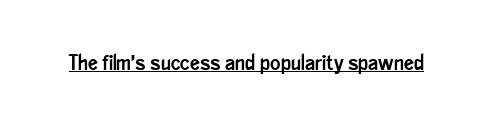
Q: Is the text italic (slanted)? A: No, it is upright.
Q: Is the text underlined? A: Yes.
Q: Is the spacing between letters normal or unusually wide? A: Normal.
